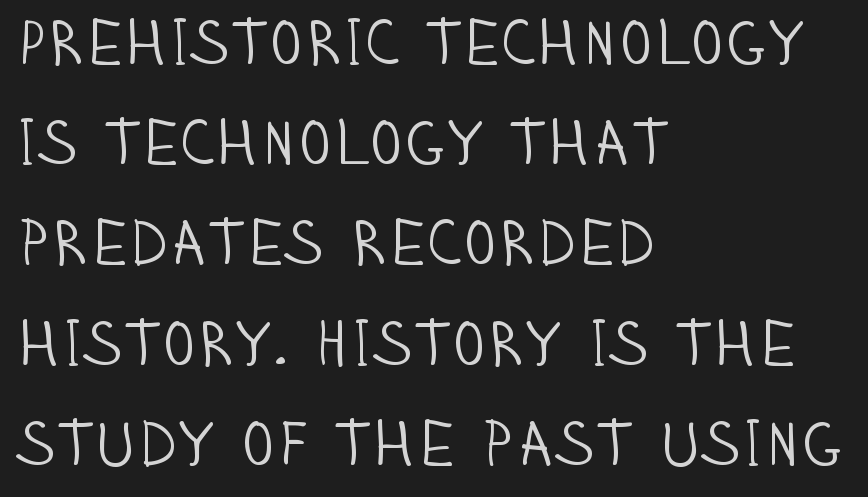
Q: Is the text bold? A: No.
Q: Is the text italic (slanted)? A: No, it is upright.
Q: Is the typeface a serif or a sans-serif typeface? A: Sans-serif.
Q: Is the text underlined? A: No.
Q: How is the paragraph aligned? A: Left-aligned.
Q: Is the spacing between letters normal or unusually wide? A: Normal.
Q: Is the spacing between lines tight, normal or loose? A: Normal.
Q: Width (condensed, normal, or wide)? A: Condensed.
Q: Stroke contrast? A: Low.
Q: x-height? A: Large.
Q: Monospaced? A: No.
